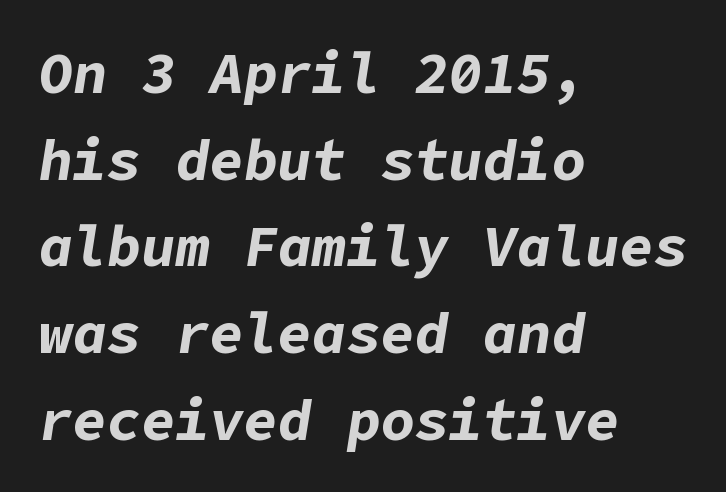
{"italic": "yes", "lean": "right", "slant_degrees": 9, "bold": "yes", "weight": "bold", "width": "normal", "stroke_contrast": "low", "x_height": "medium", "underline": "no", "align": "left", "line_spacing": "normal", "line_spacing_ratio": 1.52, "letter_spacing": "normal", "letter_spacing_em": 0.0, "glyph_px": 57}
